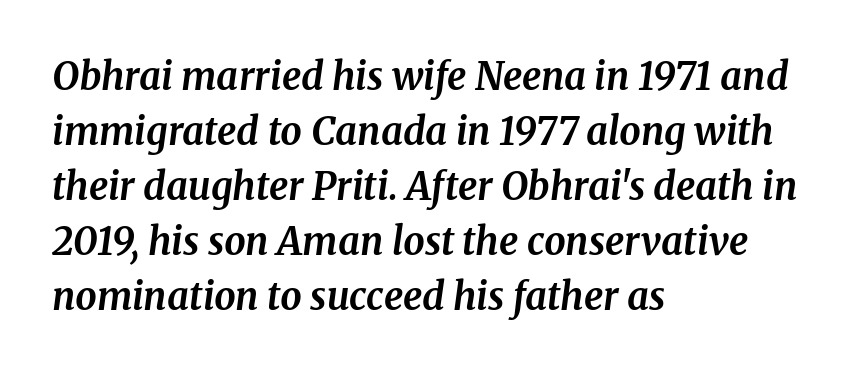
Each letter keeps its own natural width here, so spacing adapts to shape. Clear beneath every line of the passage. The text block is weighted toward the left margin, trailing off unevenly rightward. Characters are canted at an angle relative to the baseline's perpendicular. Thick stems and heavy bowls — unmistakably bold.
